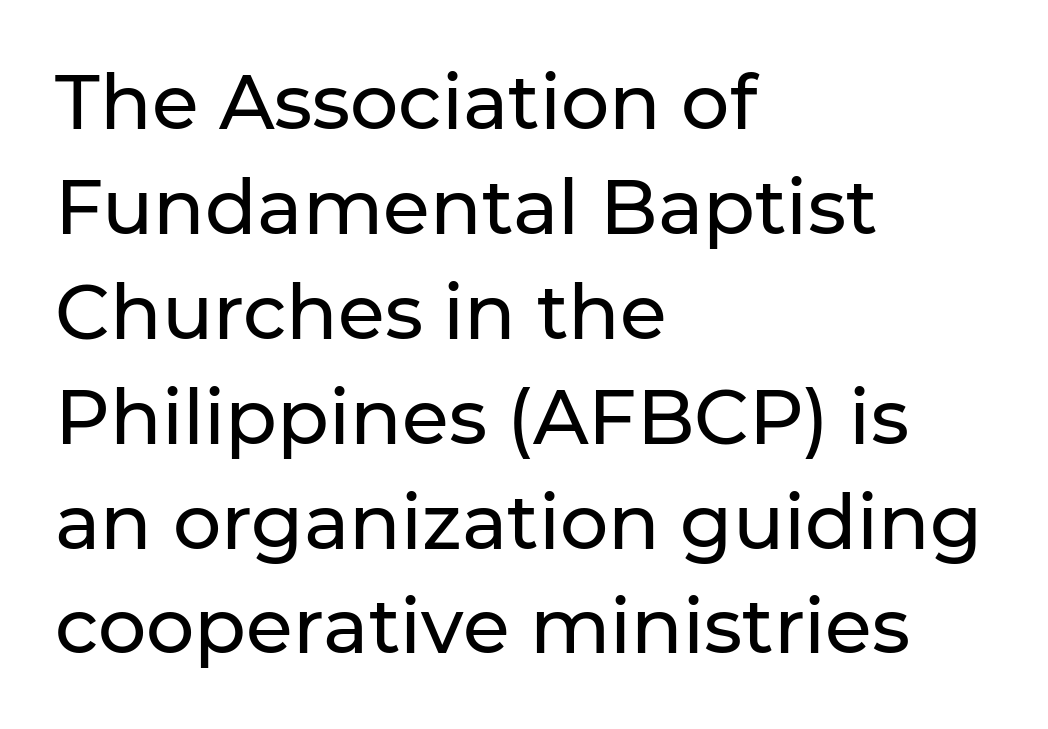
Q: Is the text italic (slanted)? A: No, it is upright.
Q: Is the typeface a serif or a sans-serif typeface? A: Sans-serif.
Q: Is the text underlined? A: No.
Q: How is the paragraph aligned? A: Left-aligned.
Q: Is the spacing between letters normal or unusually wide? A: Normal.
Q: Is the spacing between lines tight, normal or loose? A: Normal.
Q: Width (condensed, normal, or wide)? A: Normal.
Q: Stroke contrast? A: Low.
Q: x-height? A: Medium.
Q: Monospaced? A: No.
